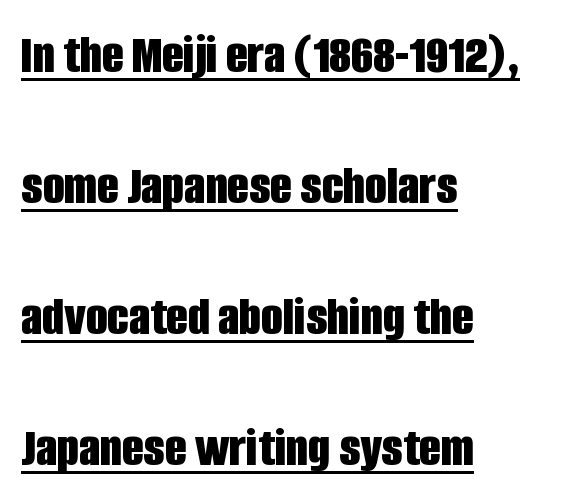
The image shows 56 px bold, condensed sans-serif type, upright; set left-aligned, loose line spacing (2.34x), normal letter spacing, underlined; low stroke contrast and a large x-height.
